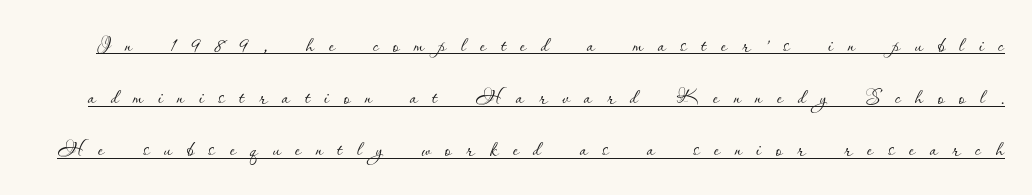
You could not count columns in this text — the font is proportionally spaced. Descenders here cross a horizontal rule under the line. Stroke mass is kept to a normal reading level or below. The face used here is rendered with a markedly widened letterfit.
